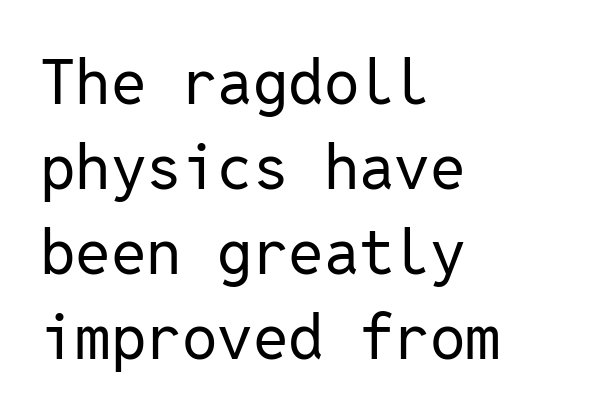
The image shows 63 px regular-weight sans-serif type, upright, monospaced; set left-aligned, normal line spacing (1.35x), normal letter spacing, not underlined; low stroke contrast and a medium x-height.
